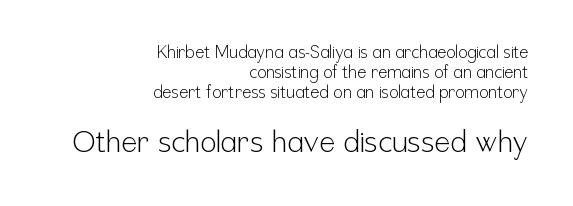
Q: Is the text bold? A: No.
Q: Is the text italic (slanted)? A: No, it is upright.
Q: Is the typeface a serif or a sans-serif typeface? A: Sans-serif.
Q: Is the text underlined? A: No.
Q: How is the paragraph aligned? A: Right-aligned.
Q: Is the spacing between letters normal or unusually wide? A: Normal.
Q: Which block of text is set in a larger size, the first (top) or the second (bottom)? A: The second (bottom) one.
Q: Width (condensed, normal, or wide)? A: Condensed.
Q: Stroke contrast? A: Low.
Q: x-height? A: Medium.
Q: Monospaced? A: No.
